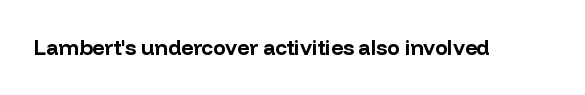
The letterforms sit shoulder to shoulder at normal distance. These lines were composed using upright roman letters. Check the space under the baseline: it is left empty. The sample has been set heavy, in full bold.
